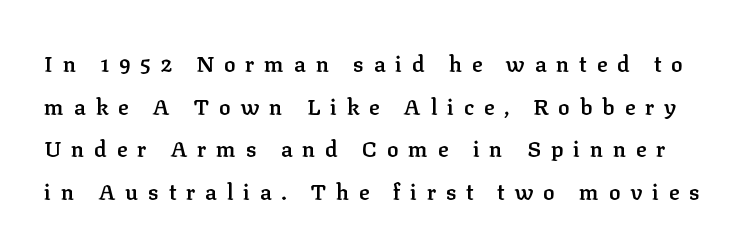
The image shows 22 px text type, upright; set loose line spacing (1.94x), unusually wide letter spacing (+0.44 em), not underlined.
